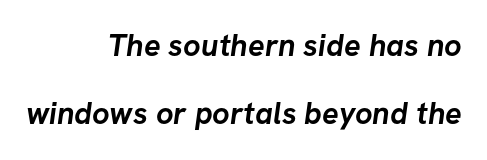
The image shows 31 px semibold sans-serif type; set right-aligned, loose line spacing (2.2x), normal letter spacing, not underlined; low stroke contrast and a medium x-height.
